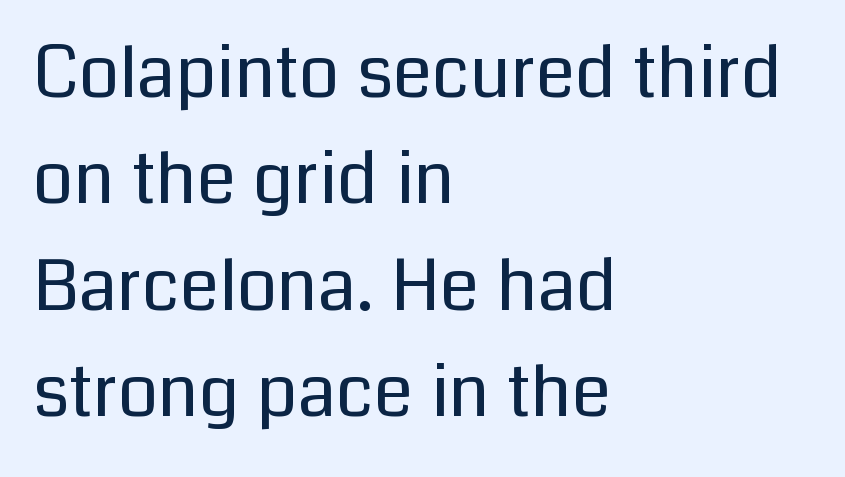
The font's upright variant was chosen for this text. Weight: not bold — regular or lighter. Spacing verdict: proportional, widths tailored to each character. Honestly, the row spacing looks completely unremarkable. Just letters on the line, the space beneath them empty. Short note: letters normally spaced.
